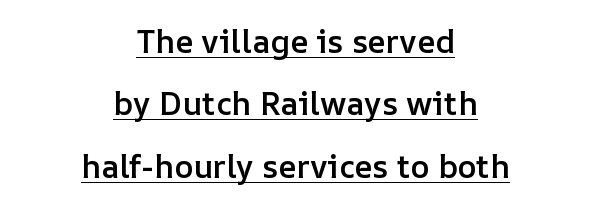
Q: Is the text bold? A: Semi-bold.
Q: Is the text italic (slanted)? A: No, it is upright.
Q: Is the text underlined? A: Yes.
Q: How is the paragraph aligned? A: Centered.
Q: Is the spacing between letters normal or unusually wide? A: Normal.
Q: Is the spacing between lines tight, normal or loose? A: Loose.
Q: Width (condensed, normal, or wide)? A: Normal.
Q: Stroke contrast? A: Low.
Q: x-height? A: Medium.
Q: Monospaced? A: No.
